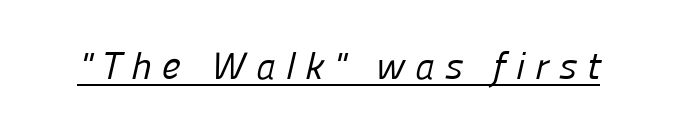
The image shows 38 px regular-weight sans-serif type; set unusually wide letter spacing (+0.27 em), underlined; low stroke contrast and a medium x-height.
